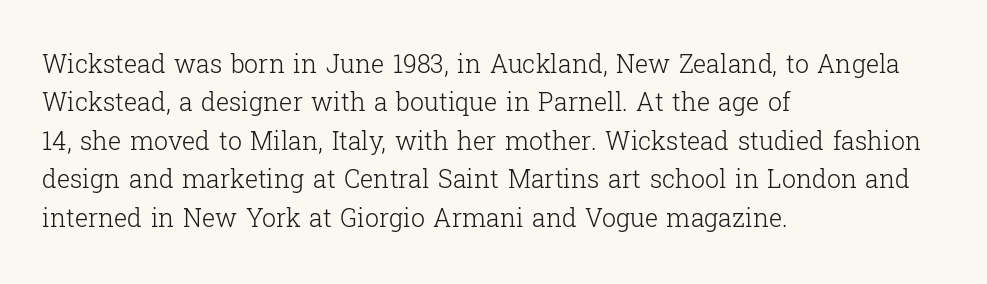
This sample uses an upright cut, with every glyph sitting square on the baseline. The string is rendered with underlining switched off. Tracking value appears to be zero — textbook default spacing. The lines in this sample share a left origin and differ only in where they stop. Vertical spacing — default.
